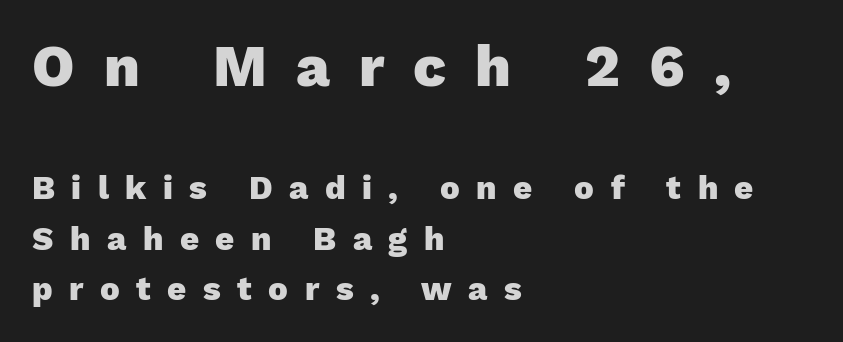
{"serif": "no", "italic": "no", "bold": "yes", "weight": "heavy", "width": "normal", "stroke_contrast": "low", "x_height": "medium", "monospaced": "no", "underline": "no", "align": "left", "line_spacing": "normal", "line_spacing_ratio": 1.54, "letter_spacing": "wide", "letter_spacing_em": 0.5, "larger_block": "first", "size_ratio": 1.76, "glyph_px": 58}
